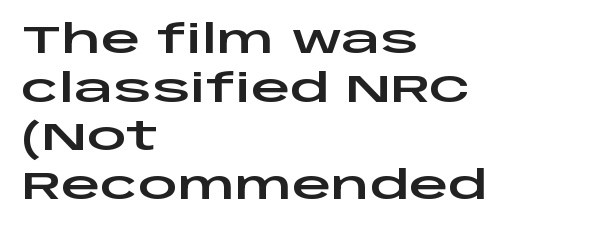
Q: Is the text italic (slanted)? A: No, it is upright.
Q: Is the typeface a serif or a sans-serif typeface? A: Sans-serif.
Q: Is the text underlined? A: No.
Q: How is the paragraph aligned? A: Left-aligned.
Q: Is the spacing between letters normal or unusually wide? A: Normal.
Q: Is the spacing between lines tight, normal or loose? A: Normal.
Q: Width (condensed, normal, or wide)? A: Wide.
Q: Stroke contrast? A: Low.
Q: x-height? A: Large.
Q: Monospaced? A: No.
